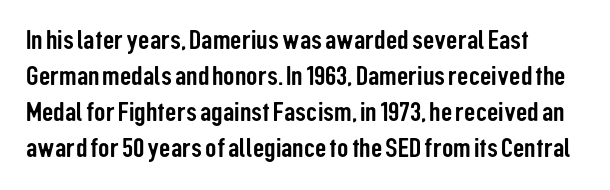
The image shows 28 px condensed sans-serif type, upright; set normal line spacing (1.29x), normal letter spacing, not underlined; low stroke contrast and a medium x-height.
